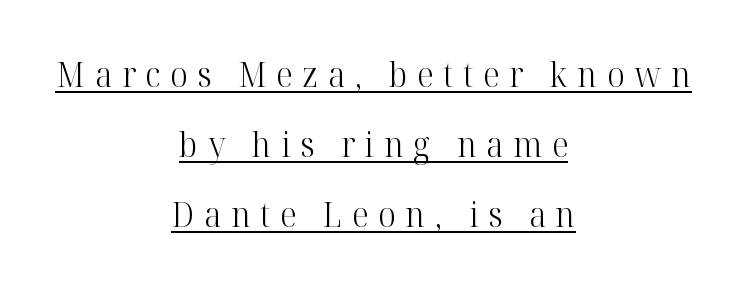
Q: Is the text bold? A: No.
Q: Is the text italic (slanted)? A: No, it is upright.
Q: Is the typeface a serif or a sans-serif typeface? A: Serif.
Q: Is the text underlined? A: Yes.
Q: How is the paragraph aligned? A: Centered.
Q: Is the spacing between letters normal or unusually wide? A: Unusually wide.
Q: Is the spacing between lines tight, normal or loose? A: Loose.
Q: Width (condensed, normal, or wide)? A: Normal.
Q: Stroke contrast? A: High.
Q: x-height? A: Medium.
Q: Monospaced? A: No.
